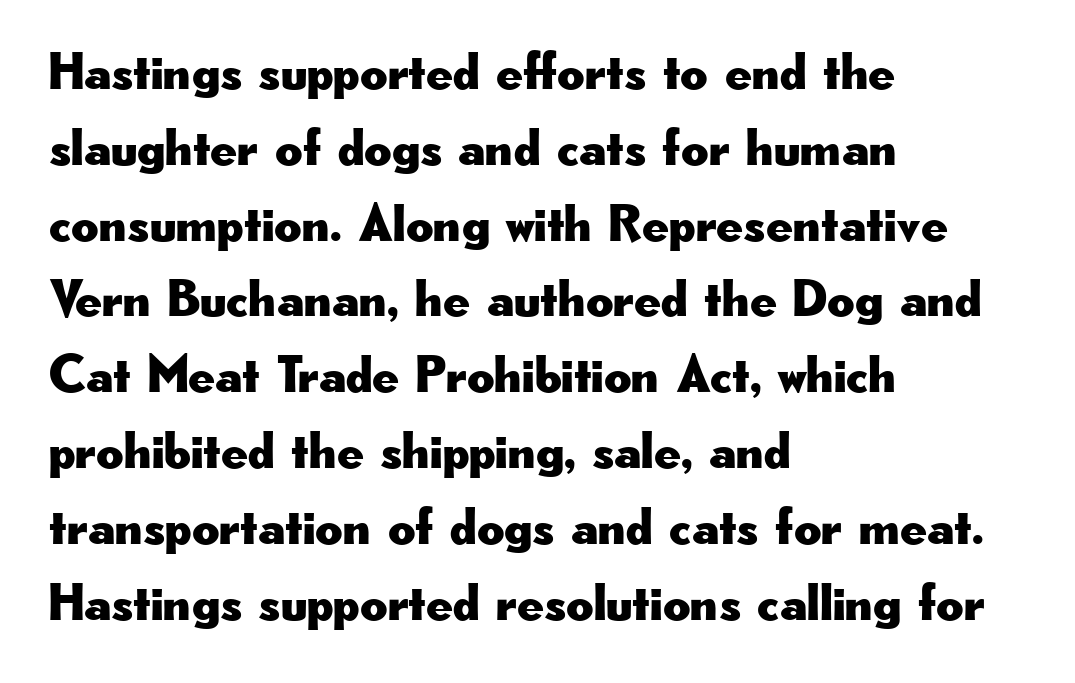
The image shows 53 px wide sans-serif type, upright; set left-aligned, normal line spacing (1.43x), normal letter spacing, not underlined; low stroke contrast and a small x-height.
